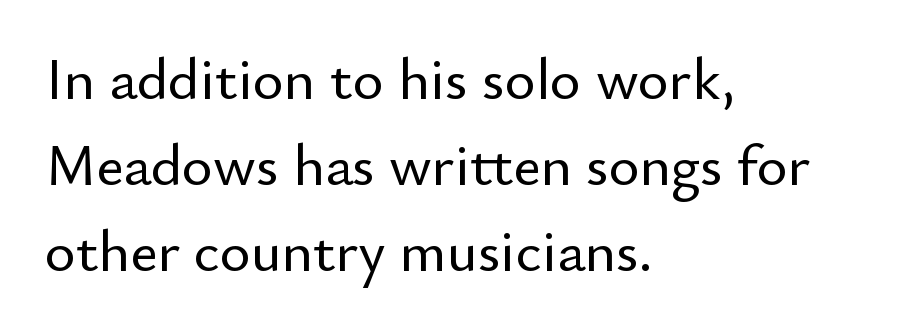
Q: Is the text italic (slanted)? A: No, it is upright.
Q: Is the typeface a serif or a sans-serif typeface? A: Sans-serif.
Q: Is the text underlined? A: No.
Q: How is the paragraph aligned? A: Left-aligned.
Q: Is the spacing between letters normal or unusually wide? A: Normal.
Q: Is the spacing between lines tight, normal or loose? A: Normal.
Q: Width (condensed, normal, or wide)? A: Normal.
Q: Stroke contrast? A: Low.
Q: x-height? A: Small.
Q: Monospaced? A: No.
